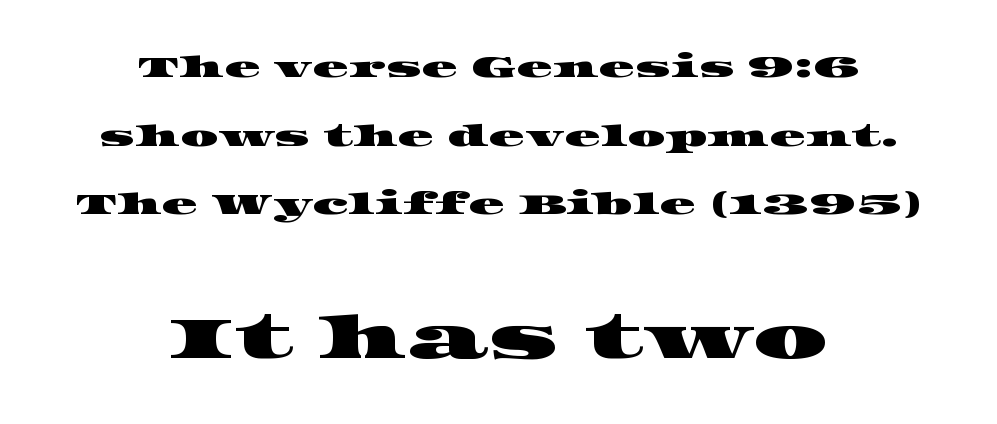
The image shows 59 px wide serif type; set centered, loose line spacing (2.29x), normal letter spacing, not underlined; the second (bottom) block is 1.97x larger; high stroke contrast and a large x-height.
